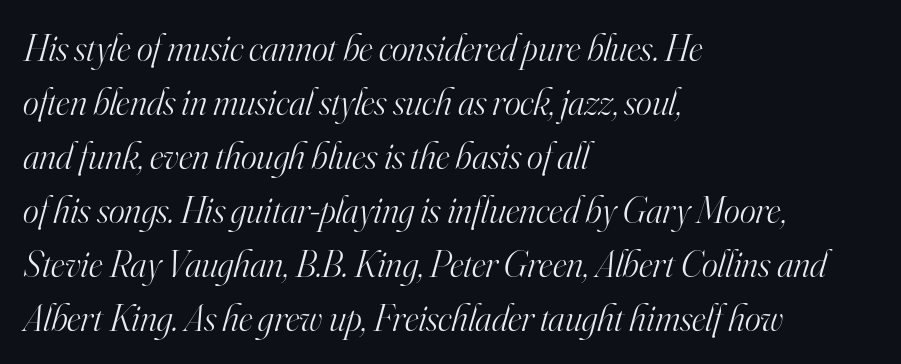
{"serif": "yes", "italic": "yes", "lean": "right", "slant_degrees": 16, "bold": "no", "weight": "light", "width": "normal", "stroke_contrast": "high", "x_height": "small", "monospaced": "no", "underline": "no", "align": "left", "line_spacing": "normal", "line_spacing_ratio": 1.42, "letter_spacing": "normal", "letter_spacing_em": 0.0, "glyph_px": 38}
